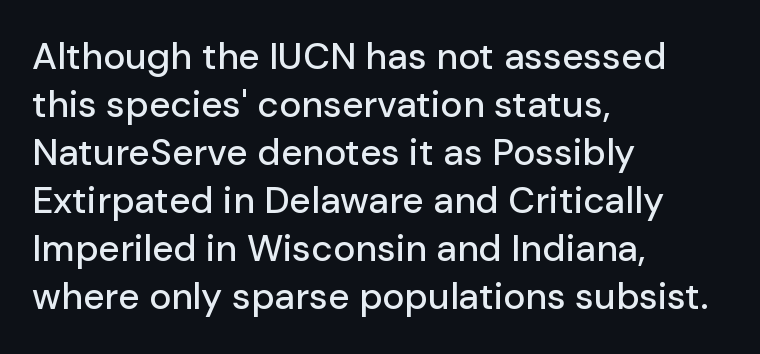
The leading is moderate, giving the passage an even texture. Look at the bottom of the vertical strokes: they stop flat, with no serifs. A roman cut, with each character standing at attention. Here the designer chose a conventional face with non-uniform glyph widths.
